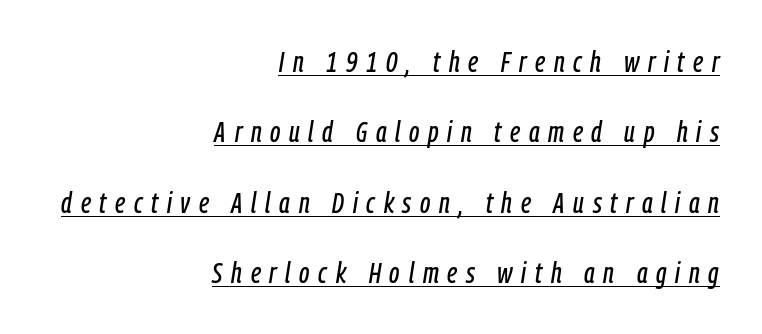
Q: Is the text italic (slanted)? A: Yes, it leans right by about 9 degrees.
Q: Is the text underlined? A: Yes.
Q: How is the paragraph aligned? A: Right-aligned.
Q: Is the spacing between letters normal or unusually wide? A: Unusually wide.
Q: Is the spacing between lines tight, normal or loose? A: Loose.
Q: Width (condensed, normal, or wide)? A: Condensed.
Q: Stroke contrast? A: Low.
Q: x-height? A: Medium.
Q: Monospaced? A: No.
